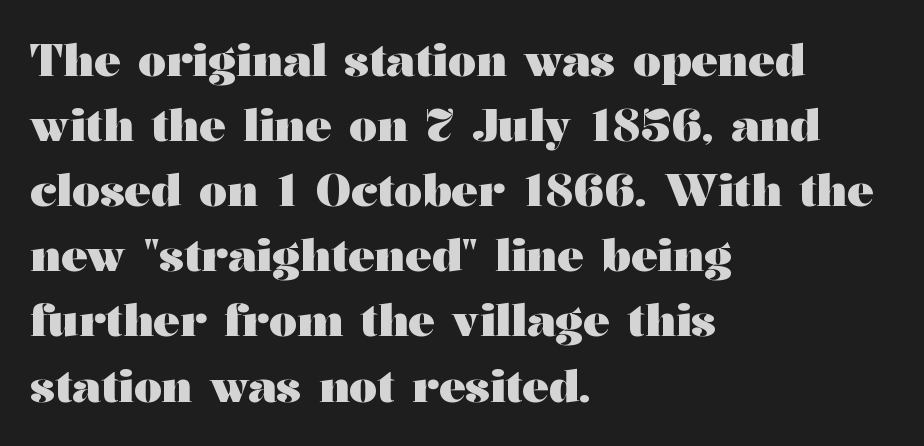
The image shows 44 px heavy, wide serif type, upright; set left-aligned, normal line spacing (1.48x), normal letter spacing, not underlined; medium stroke contrast and a medium x-height.
